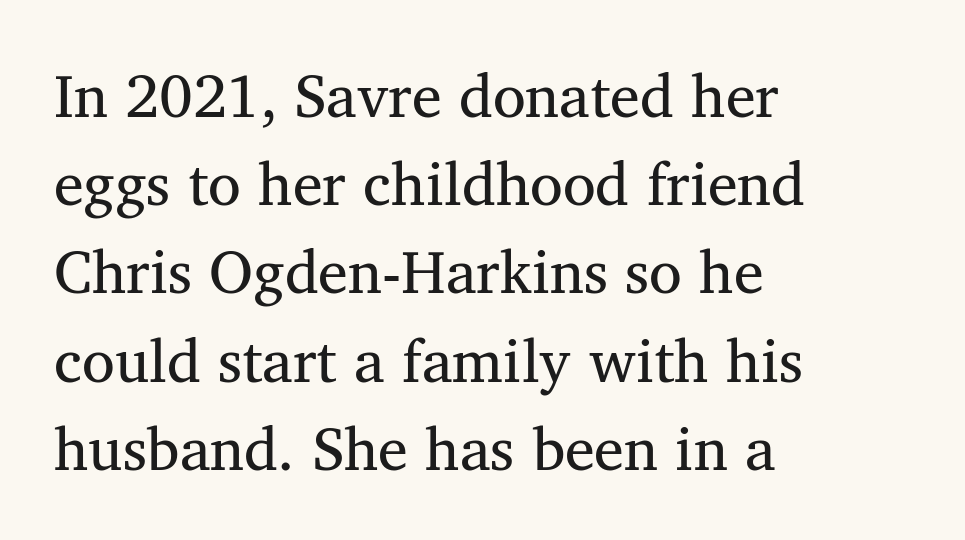
How are the letters spaced? Ordinarily, with no added tracking. Regarding leading, the lines here are spaced in the standard way. Nope, not italic — everything's standing straight. The glyphs are unaccompanied by any horizontal stroke below them. Little horizontal feet cap the strokes, marking this as serif type. You could not count columns in this text — the font is proportionally spaced.
